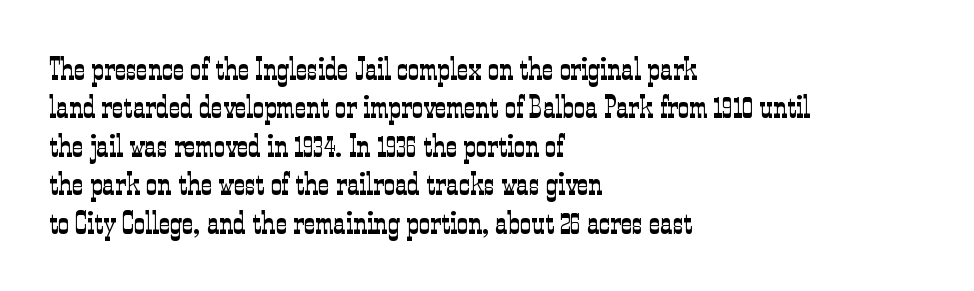
The image shows 31 px light, condensed serif type, upright; set left-aligned, line spacing 1.24x, normal letter spacing, not underlined; low stroke contrast and a medium x-height.
